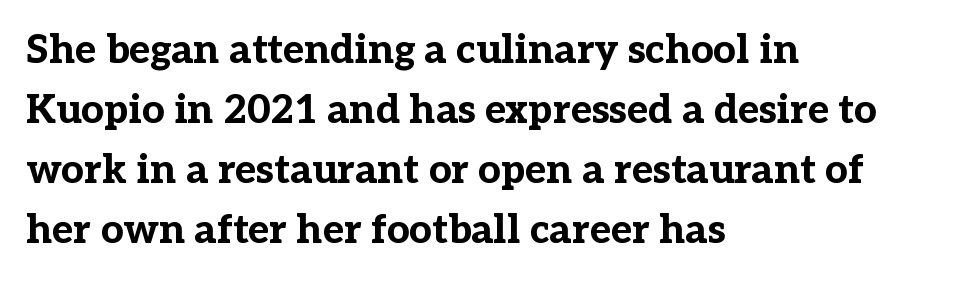
The image shows 40 px bold serif type, upright; set left-aligned, normal line spacing (1.5x), normal letter spacing, not underlined; low stroke contrast and a medium x-height.
